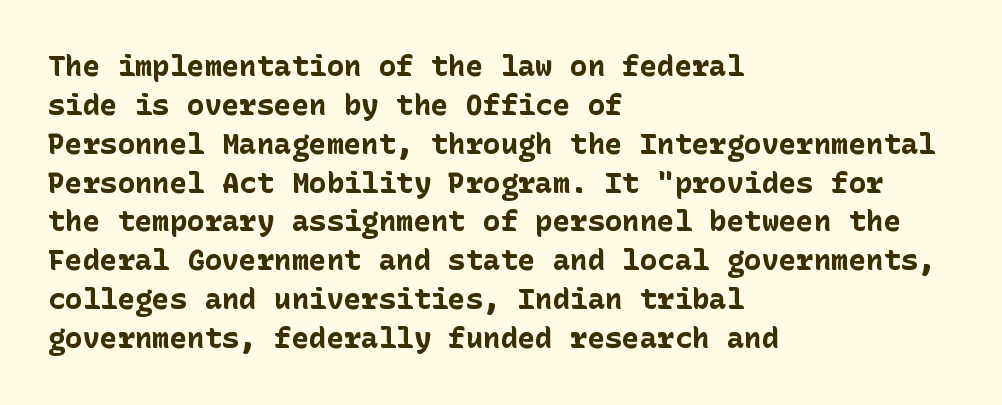
The image shows 29 px bold sans-serif type, upright; set left-aligned, normal line spacing (1.34x), normal letter spacing, not underlined; low stroke contrast and a medium x-height.
